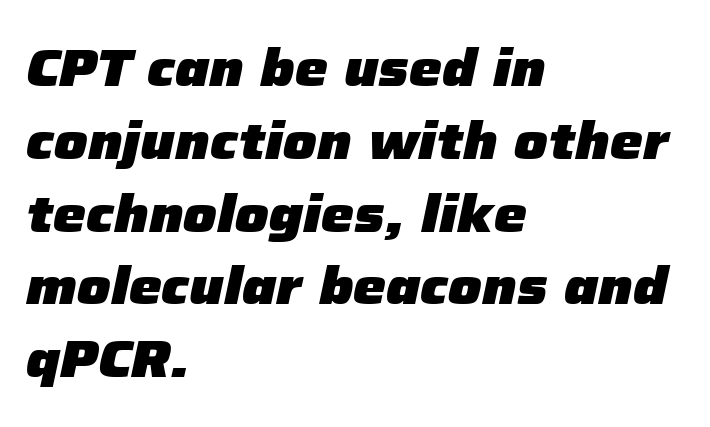
{"italic": "yes", "lean": "right", "slant_degrees": 12, "bold": "yes", "weight": "heavy", "width": "normal", "stroke_contrast": "low", "x_height": "medium", "monospaced": "no", "underline": "no", "align": "left", "line_spacing": "normal", "line_spacing_ratio": 1.4, "letter_spacing": "normal", "letter_spacing_em": 0.0, "glyph_px": 52}
